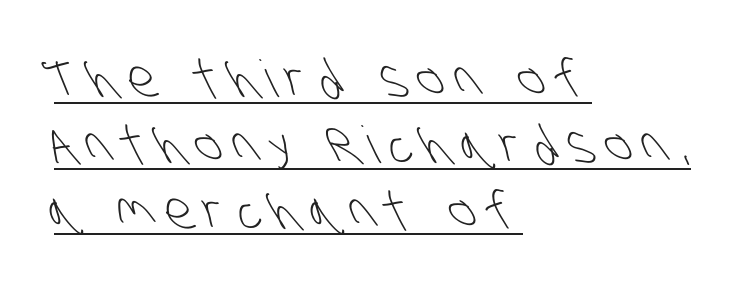
{"serif": "no", "bold": "no", "weight": "light", "width": "condensed", "stroke_contrast": "low", "x_height": "large", "monospaced": "no", "underline": "yes", "align": "left", "line_spacing": "normal", "line_spacing_ratio": 1.29, "letter_spacing": "wide", "letter_spacing_em": 0.22, "glyph_px": 51}
